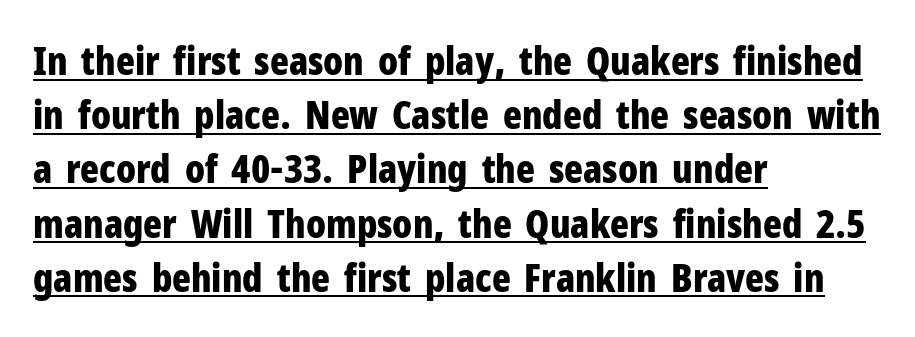
{"serif": "no", "italic": "no", "bold": "yes", "weight": "bold", "width": "condensed", "stroke_contrast": "low", "x_height": "medium", "monospaced": "no", "underline": "yes", "align": "left", "line_spacing": "normal", "line_spacing_ratio": 1.39, "letter_spacing": "normal", "letter_spacing_em": 0.0, "glyph_px": 39}
